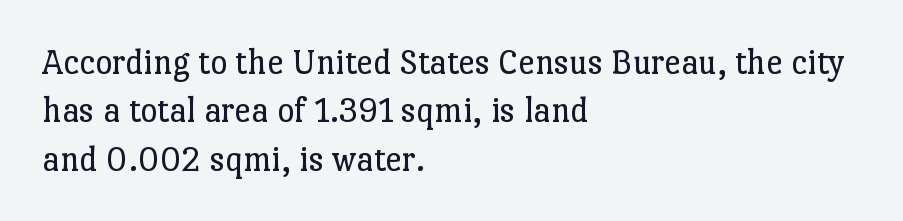
The image shows 37 px regular-weight serif type, upright; set left-aligned, normal line spacing (1.31x), normal letter spacing, not underlined; low stroke contrast and a medium x-height.
